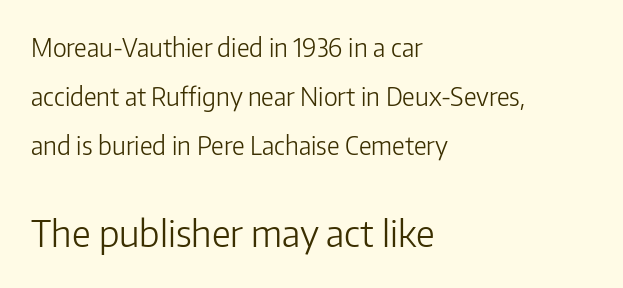
No heavy texture on the line: the type isn't bold. Characters remain perfectly vertical along every line. Nothing unusual about the tracking: characters are spaced as the font intends. Honestly, there is no underline to notice here at all. This is sans-serif lettering, the kind often seen on screens and signage. Here the designer chose a conventional face with non-uniform glyph widths.
